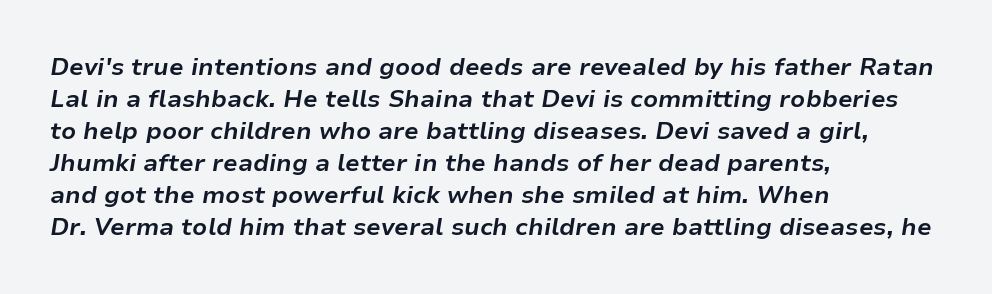
Q: Is the text bold? A: Yes.
Q: Is the text italic (slanted)? A: Yes, it leans right by about 9 degrees.
Q: Is the text underlined? A: No.
Q: How is the paragraph aligned? A: Left-aligned.
Q: Is the spacing between letters normal or unusually wide? A: Normal.
Q: Is the spacing between lines tight, normal or loose? A: Normal.
